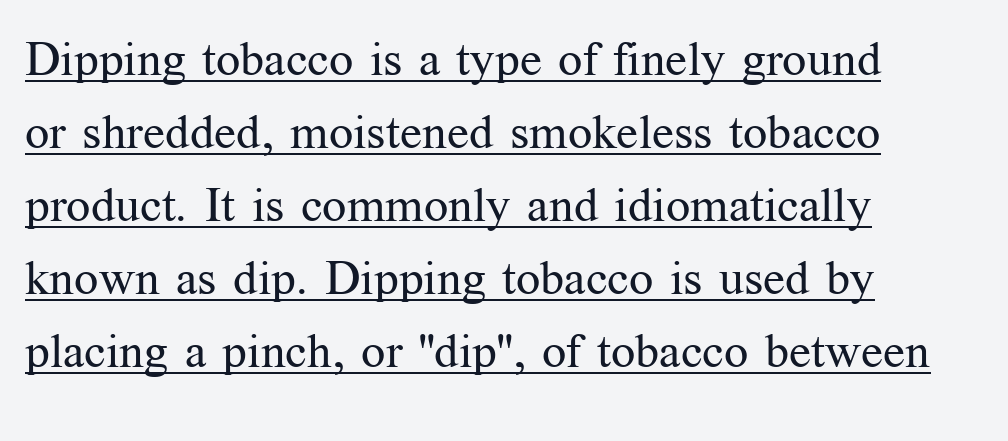
Each word holds together tightly as a unit, with standard inter-letter gaps. A typesetter would call this leading conventional body-copy spacing. Weight: regular or lighter. Do the characters align in a grid? No, the font is proportional. Do the letters lean? They stand straight.
